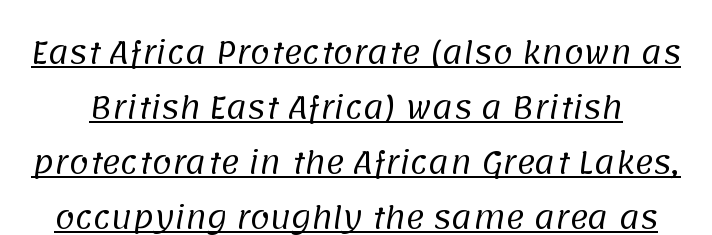
These lines are rendered in a variable-pitch font. The text was rendered using a sans face with plain stroke endings. Letters have the restrained weight of plain body copy at most. Emphasis is given by a line drawn under the lettering.
